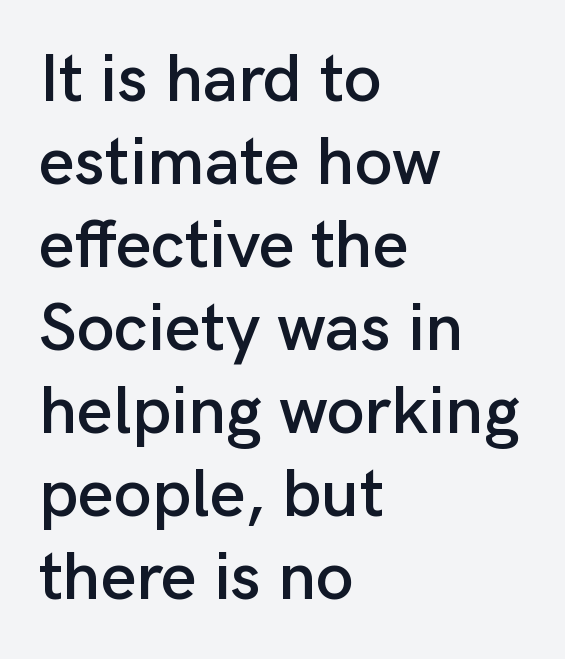
Letter spacing: default. Unlike a traditional serif, this face leaves its strokes unadorned. Tall strokes in this sample are plumb rather than angled. The passage shown is not underscored anywhere.
